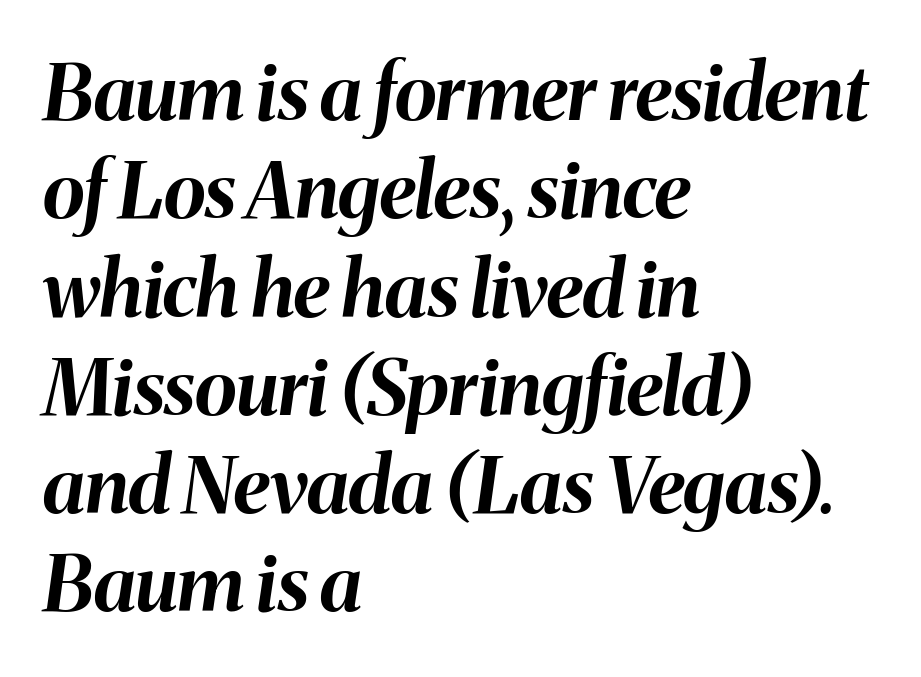
Q: Is the text bold? A: Yes.
Q: Is the text italic (slanted)? A: Yes, it leans right by about 8 degrees.
Q: Is the text underlined? A: No.
Q: How is the paragraph aligned? A: Left-aligned.
Q: Is the spacing between letters normal or unusually wide? A: Normal.
Q: Is the spacing between lines tight, normal or loose? A: Normal.
Q: Width (condensed, normal, or wide)? A: Normal.
Q: Stroke contrast? A: Medium.
Q: x-height? A: Medium.
Q: Monospaced? A: No.
